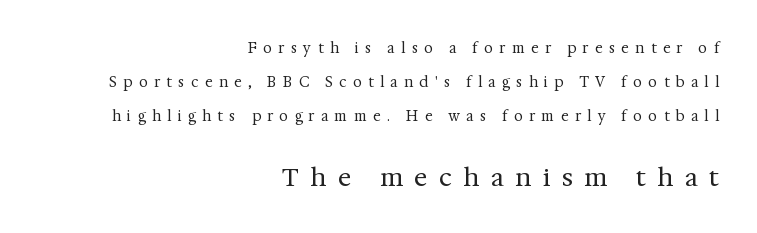
{"italic": "no", "bold": "no", "underline": "no", "align": "right", "line_spacing": "loose", "line_spacing_ratio": 2.43, "letter_spacing": "wide", "letter_spacing_em": 0.46, "larger_block": "second", "size_ratio": 1.79, "glyph_px": 25}
